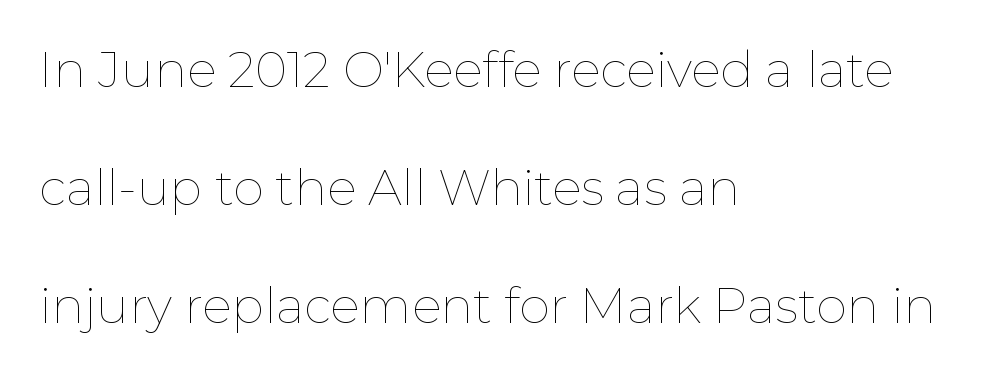
{"italic": "no", "bold": "no", "weight": "thin", "width": "normal", "stroke_contrast": "low", "x_height": "medium", "monospaced": "no", "underline": "no", "align": "left", "line_spacing": "loose", "line_spacing_ratio": 2.41, "letter_spacing": "normal", "letter_spacing_em": 0.0, "glyph_px": 49}
